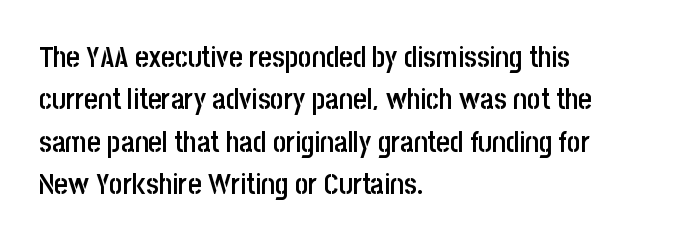
The image shows 29 px semibold, condensed sans-serif type, upright; set left-aligned, normal line spacing (1.46x), normal letter spacing, not underlined; low stroke contrast and a large x-height.
